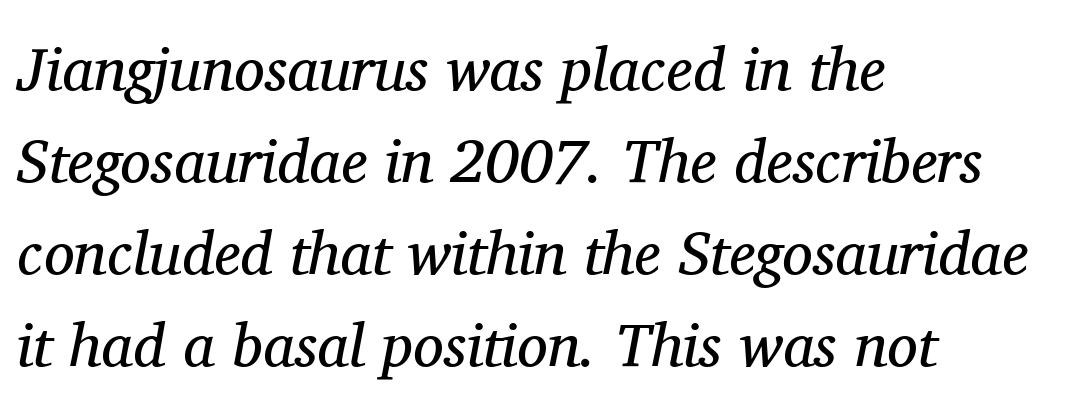
Q: Is the text bold? A: No.
Q: Is the text italic (slanted)? A: Yes, it leans right by about 11 degrees.
Q: Is the typeface a serif or a sans-serif typeface? A: Serif.
Q: Is the text underlined? A: No.
Q: How is the paragraph aligned? A: Left-aligned.
Q: Is the spacing between letters normal or unusually wide? A: Normal.
Q: Is the spacing between lines tight, normal or loose? A: Normal.
Q: Width (condensed, normal, or wide)? A: Normal.
Q: Stroke contrast? A: Medium.
Q: x-height? A: Medium.
Q: Monospaced? A: No.
